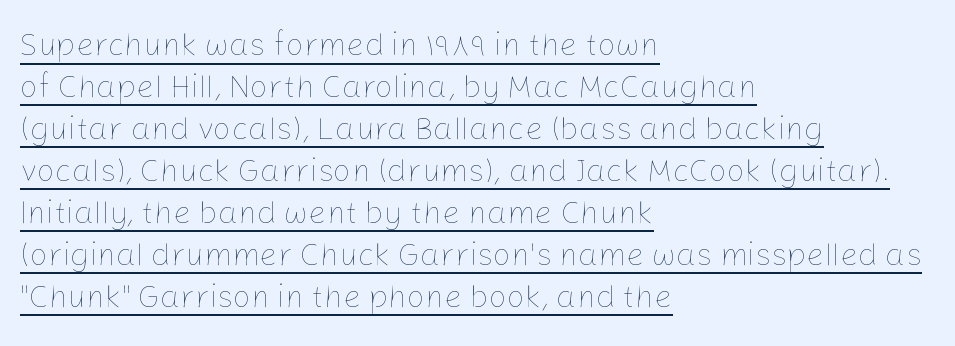
Q: Is the text bold? A: No.
Q: Is the text italic (slanted)? A: No, it is upright.
Q: Is the text underlined? A: Yes.
Q: How is the paragraph aligned? A: Left-aligned.
Q: Is the spacing between letters normal or unusually wide? A: Normal.
Q: Is the spacing between lines tight, normal or loose? A: Normal.
Q: Width (condensed, normal, or wide)? A: Normal.
Q: Stroke contrast? A: Low.
Q: x-height? A: Medium.
Q: Monospaced? A: No.
